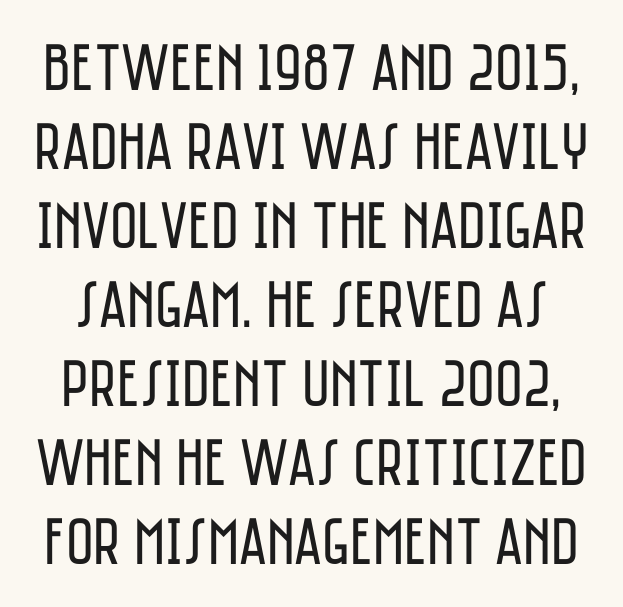
Vertical strokes here are truly vertical. Tracking here is standard; glyphs follow each other at the usual distance. Bold? No — there's no thickening of the strokes. The words here are not underlined.
